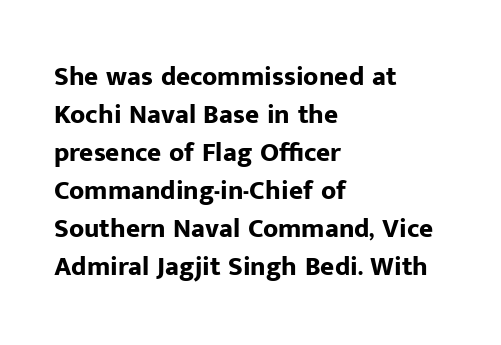
Nothing unusual about the tracking: characters are spaced as the font intends. Glance below the letters and you will spot only blank space. Designer's note — italics off, roman on. Alignment: flush left.
